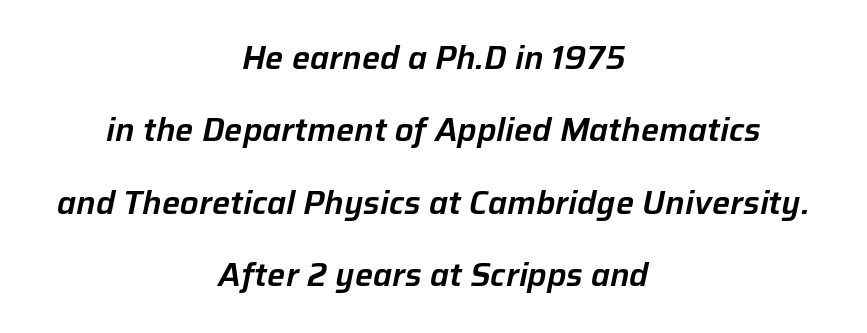
The image shows 32 px text type, italic (leaning right); set centered, loose line spacing (2.26x), normal letter spacing, not underlined; low stroke contrast and a medium x-height.
